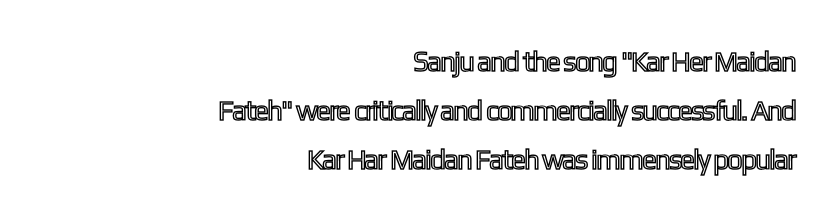
{"italic": "no", "width": "condensed", "x_height": "medium", "monospaced": "no", "underline": "no", "align": "right", "line_spacing_ratio": 1.75, "letter_spacing": "normal", "letter_spacing_em": 0.0, "glyph_px": 28}
